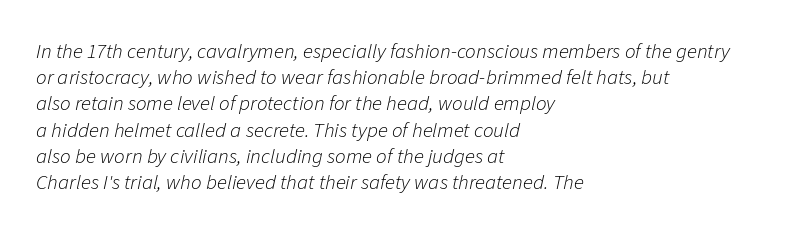
Q: Is the text bold? A: No.
Q: Is the text italic (slanted)? A: Yes, it leans right by about 11 degrees.
Q: Is the text underlined? A: No.
Q: How is the paragraph aligned? A: Left-aligned.
Q: Is the spacing between letters normal or unusually wide? A: Normal.
Q: Is the spacing between lines tight, normal or loose? A: Normal.
